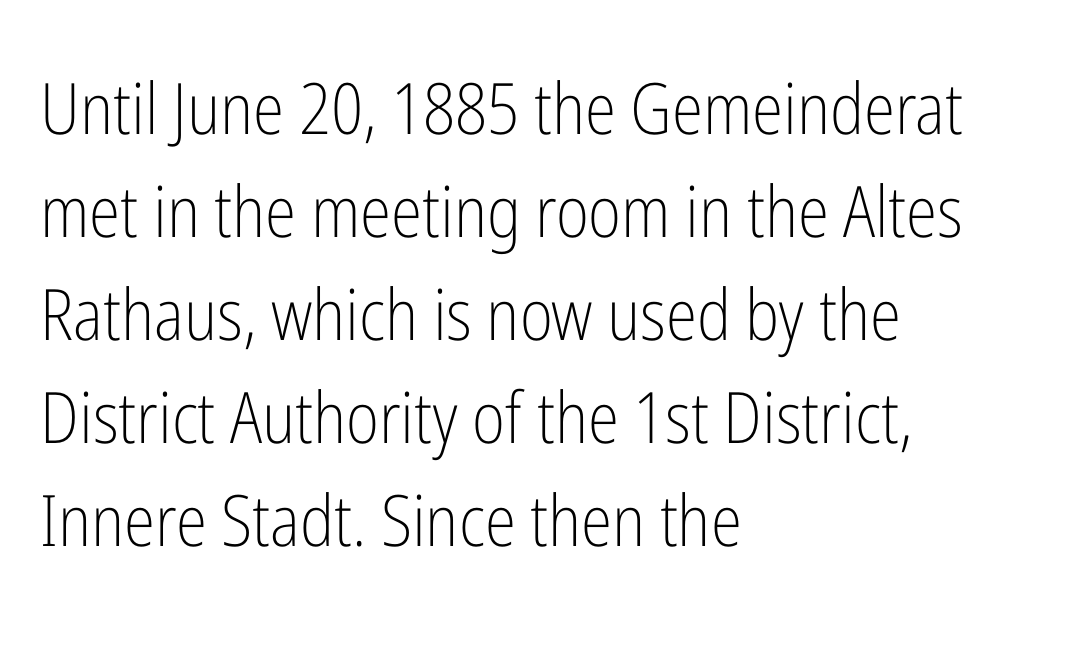
Decoration check: the copy has no underline. Heaviness? Minimal to ordinary, like unemphasized prose. Letterform terminals end flat and unadorned throughout the passage. Each line starts at the same left margin while the right side varies. Is the letter spacing exaggerated? No — it looks like the ordinary default. Proportional: the letters do not fall into vertical columns.
